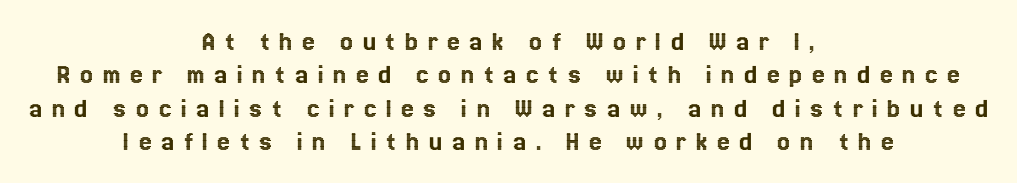
{"italic": "no", "width": "normal", "x_height": "medium", "monospaced": "no", "underline": "no", "align": "center", "line_spacing": "tight", "line_spacing_ratio": 1.15, "letter_spacing": "wide", "letter_spacing_em": 0.32, "glyph_px": 29}
